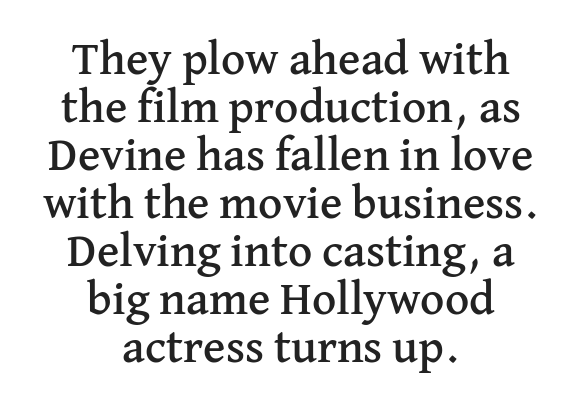
The image shows 47 px serif type, upright; set centered, tight line spacing (1.02x), normal letter spacing, not underlined; medium stroke contrast and a medium x-height.
